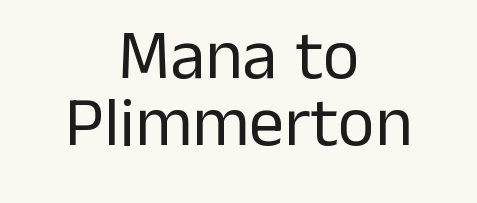
Q: Is the text bold? A: No.
Q: Is the text italic (slanted)? A: No, it is upright.
Q: Is the typeface a serif or a sans-serif typeface? A: Sans-serif.
Q: Is the text underlined? A: No.
Q: How is the paragraph aligned? A: Centered.
Q: Is the spacing between letters normal or unusually wide? A: Normal.
Q: Is the spacing between lines tight, normal or loose? A: Tight.
Q: Width (condensed, normal, or wide)? A: Normal.
Q: Stroke contrast? A: Low.
Q: x-height? A: Medium.
Q: Monospaced? A: No.
